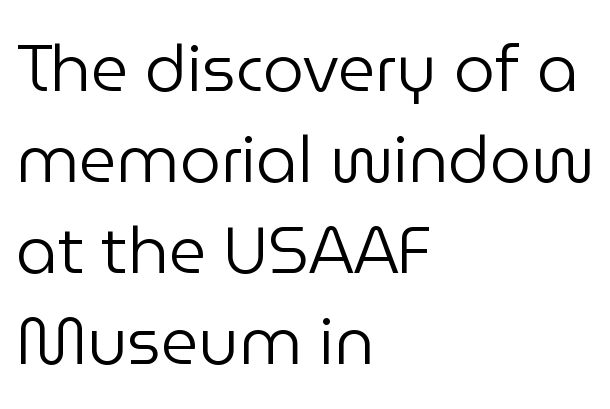
The type family on display is of the sans-serif kind. Regular leading. The space beneath each line is pristine and unruled. A typesetter would call this proportional, since set widths differ per character.
